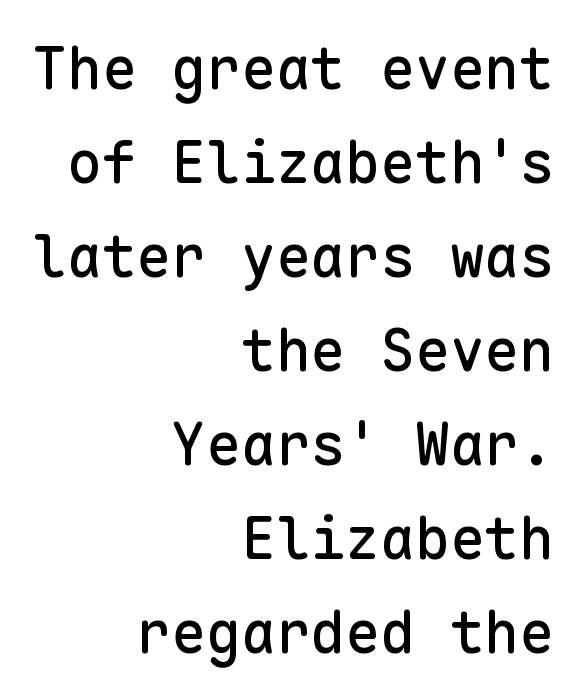
{"serif": "no", "italic": "no", "width": "normal", "stroke_contrast": "low", "x_height": "medium", "monospaced": "yes", "underline": "no", "align": "right", "line_spacing": "normal", "line_spacing_ratio": 1.62, "letter_spacing": "normal", "letter_spacing_em": 0.0, "glyph_px": 58}
